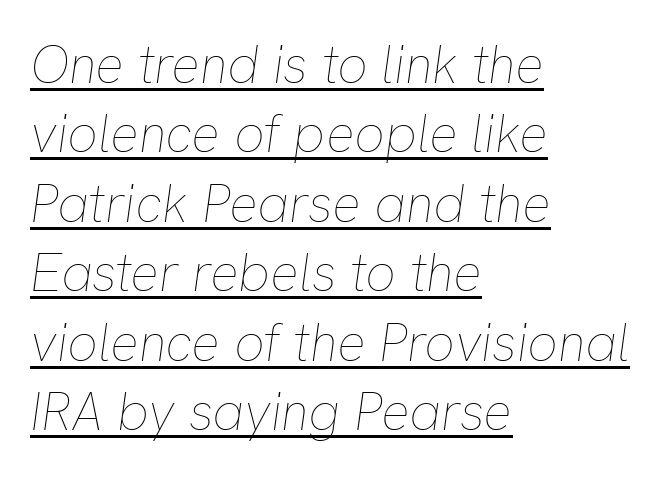
Q: Is the text bold? A: No.
Q: Is the text italic (slanted)? A: Yes, it leans right by about 8 degrees.
Q: Is the text underlined? A: Yes.
Q: How is the paragraph aligned? A: Left-aligned.
Q: Is the spacing between letters normal or unusually wide? A: Normal.
Q: Is the spacing between lines tight, normal or loose? A: Normal.
Q: Width (condensed, normal, or wide)? A: Normal.
Q: Stroke contrast? A: Low.
Q: x-height? A: Medium.
Q: Monospaced? A: No.
